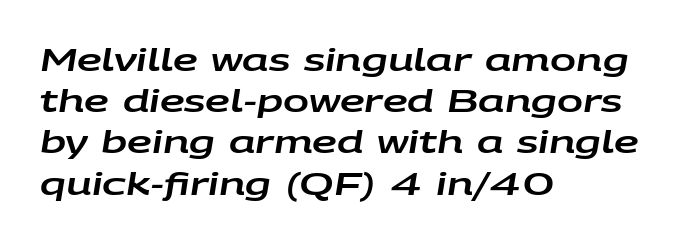
Compared with a centered layout, this one pins lines to the left instead. The letterforms sit shoulder to shoulder at normal distance. Honestly, there is no underline to notice here at all. If you drew a line through each stem, it would be angled. The face used here is proportionally spaced, like ordinary book or web type.
